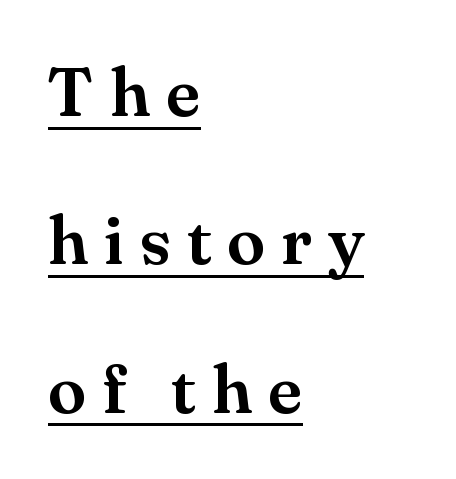
Q: Is the text italic (slanted)? A: No, it is upright.
Q: Is the typeface a serif or a sans-serif typeface? A: Serif.
Q: Is the text underlined? A: Yes.
Q: How is the paragraph aligned? A: Left-aligned.
Q: Is the spacing between letters normal or unusually wide? A: Unusually wide.
Q: Is the spacing between lines tight, normal or loose? A: Loose.
Q: Width (condensed, normal, or wide)? A: Normal.
Q: Stroke contrast? A: Medium.
Q: x-height? A: Small.
Q: Monospaced? A: No.
